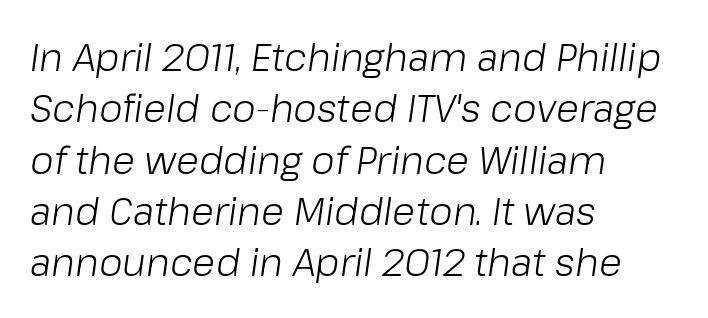
The passage shown stacks its lines at a standard gap. A typesetter would call this zero additional tracking. Quick note: underline off. This sample is left-justified, so line endings fall wherever the words run out. An italicized treatment has been applied to the whole sample. The characters are drawn with everyday or finer stroke widths.
